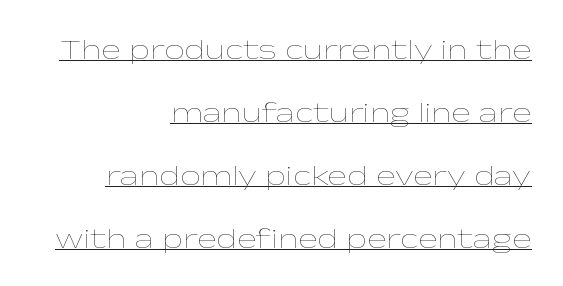
The image shows 29 px thin, wide type, upright; set right-aligned, loose line spacing (2.17x), normal letter spacing, underlined; low stroke contrast and a medium x-height.
